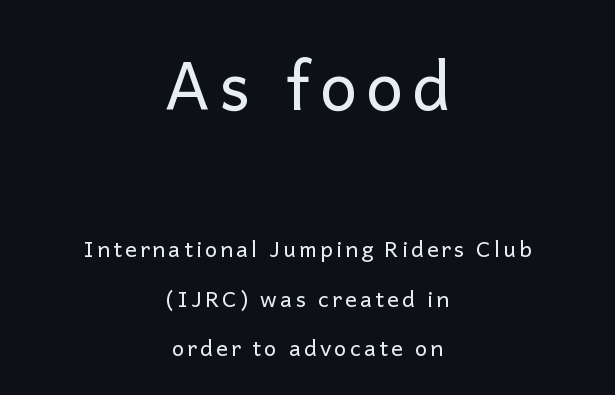
The image shows 66 px regular-weight sans-serif type, upright; set centered, loose line spacing (2.25x), not underlined; the first (top) block is 3.0x larger; low stroke contrast and a medium x-height.
